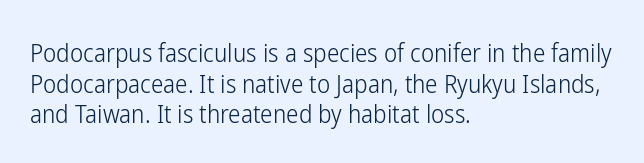
The letters look calm and open, with moderate or lighter stems. Descenders are the only things crossing below the line. Left-aligned paragraph, ragged on the right. Short note: letters normally spaced.
